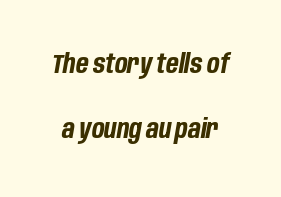
The image shows 26 px bold type, italic (leaning right); set loose line spacing (2.49x), normal letter spacing, not underlined.
